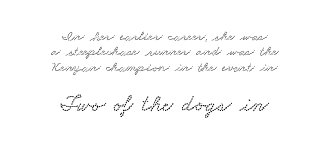
{"underline": "no", "align": "center", "line_spacing": "tight", "line_spacing_ratio": 1.1, "letter_spacing": "normal", "letter_spacing_em": 0.0, "larger_block": "second", "size_ratio": 1.64, "glyph_px": 23}
